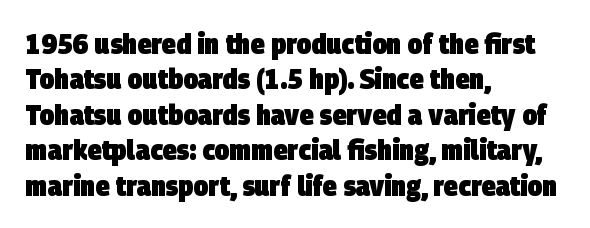
The type family on display is of the sans-serif kind. Each letter keeps its own natural width here, so spacing adapts to shape. Reading down the block, your eye returns to a fixed left position each line. Plain, unruled lines of type.
